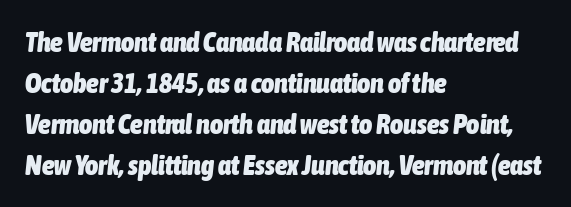
Look at the tracking — it's just the regular setting, nothing added. Heavy-handed strokes throughout: this text is bold. You could not count columns in this text — the font is proportionally spaced. Just letters on the line, the space beneath them empty. Normally led — the rows are evenly, conventionally spaced.
